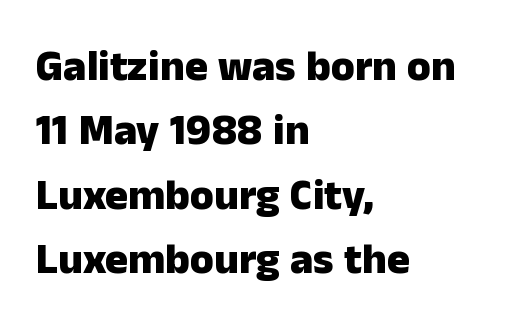
Vertical strokes here are truly vertical. The font family rendered here belongs to the sans-serif group. The gaps between neighbouring characters are ordinary and unremarkable. Successive baselines arrive at the customary interval.
